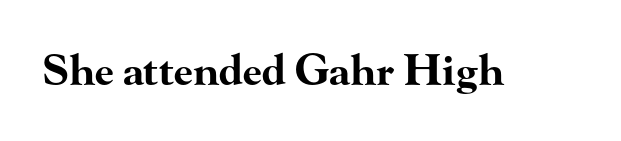
The image shows 42 px bold, wide serif type, upright; set normal letter spacing, not underlined; high stroke contrast and a small x-height.
